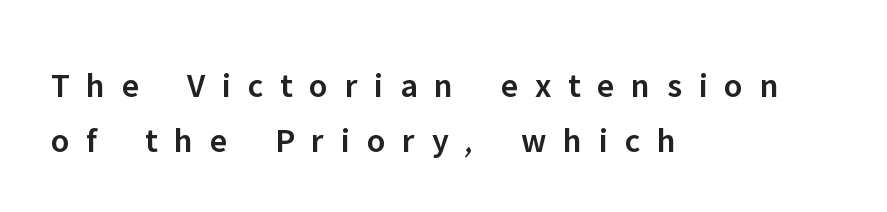
Q: Is the text bold? A: Semi-bold.
Q: Is the text italic (slanted)? A: No, it is upright.
Q: Is the typeface a serif or a sans-serif typeface? A: Sans-serif.
Q: Is the text underlined? A: No.
Q: How is the paragraph aligned? A: Left-aligned.
Q: Is the spacing between letters normal or unusually wide? A: Unusually wide.
Q: Is the spacing between lines tight, normal or loose? A: Normal.
Q: Width (condensed, normal, or wide)? A: Normal.
Q: Stroke contrast? A: Low.
Q: x-height? A: Medium.
Q: Monospaced? A: No.
